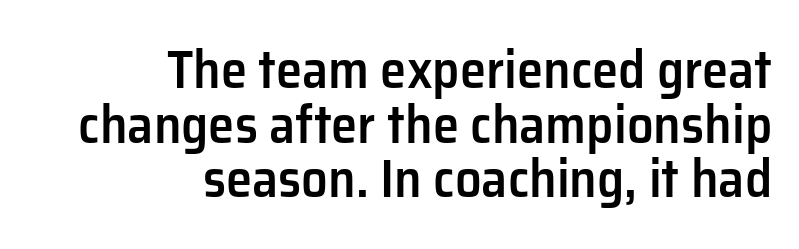
The image shows 53 px semibold sans-serif type, upright; set right-aligned, tight line spacing (1.03x), normal letter spacing, not underlined; low stroke contrast and a medium x-height.
